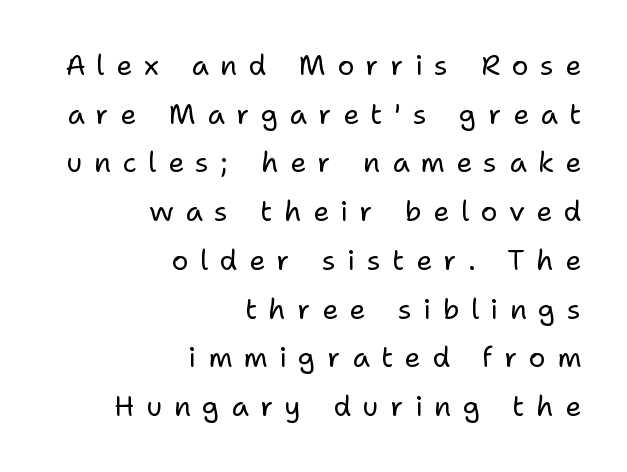
Q: Is the text bold? A: No.
Q: Is the text italic (slanted)? A: No, it is upright.
Q: Is the typeface a serif or a sans-serif typeface? A: Sans-serif.
Q: Is the text underlined? A: No.
Q: How is the paragraph aligned? A: Right-aligned.
Q: Is the spacing between letters normal or unusually wide? A: Unusually wide.
Q: Width (condensed, normal, or wide)? A: Normal.
Q: Stroke contrast? A: Low.
Q: x-height? A: Medium.
Q: Monospaced? A: No.
